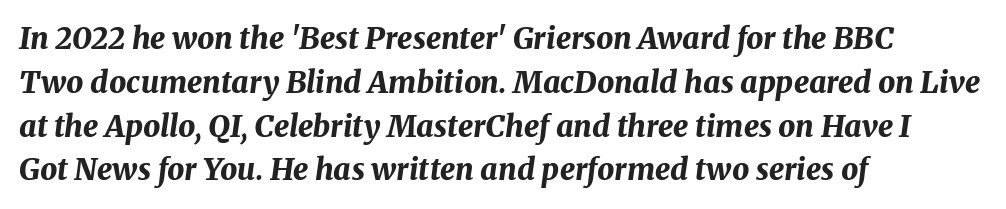
Short note: letters normally spaced. This sample has the flowing, uneven cadence of proportional lettering. Interline gaps are of average width in this sample. If you drew a ruler down the left edge, every line would touch it. The passage shown is not underscored anywhere.
